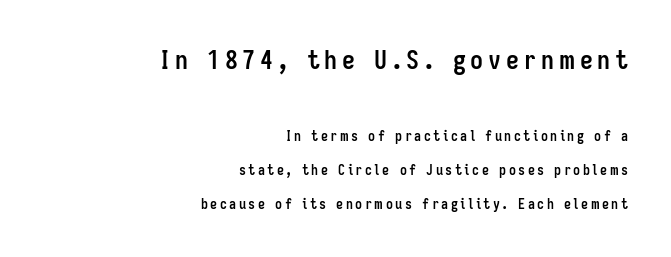
Q: Is the text bold? A: Yes.
Q: Is the text italic (slanted)? A: No, it is upright.
Q: Is the text underlined? A: No.
Q: How is the paragraph aligned? A: Right-aligned.
Q: Is the spacing between lines tight, normal or loose? A: Loose.
Q: Which block of text is set in a larger size, the first (top) or the second (bottom)? A: The first (top) one.
